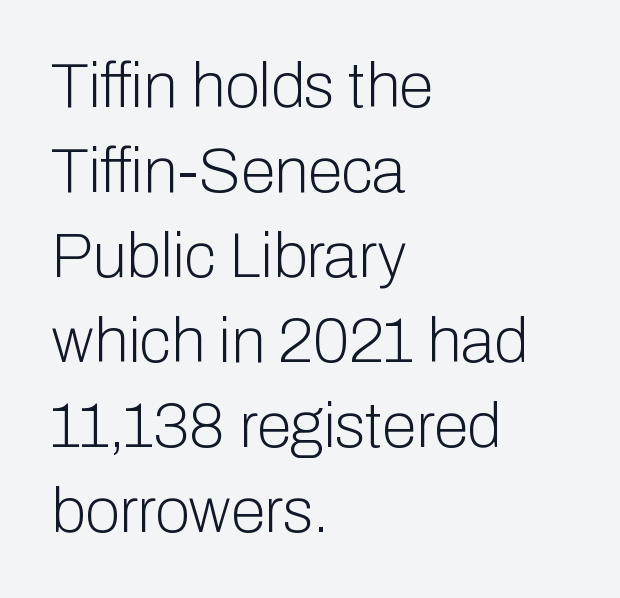
Q: Is the text bold? A: No.
Q: Is the text italic (slanted)? A: No, it is upright.
Q: Is the typeface a serif or a sans-serif typeface? A: Sans-serif.
Q: Is the text underlined? A: No.
Q: How is the paragraph aligned? A: Left-aligned.
Q: Is the spacing between letters normal or unusually wide? A: Normal.
Q: Is the spacing between lines tight, normal or loose? A: Normal.
Q: Width (condensed, normal, or wide)? A: Normal.
Q: Stroke contrast? A: Low.
Q: x-height? A: Medium.
Q: Monospaced? A: No.
